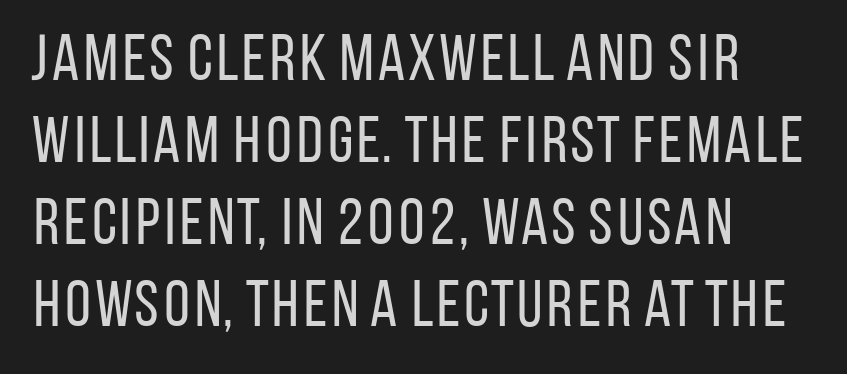
The image shows 65 px regular-weight, condensed sans-serif type, upright; set left-aligned, normal line spacing (1.26x), normal letter spacing, not underlined; low stroke contrast and a large x-height.
